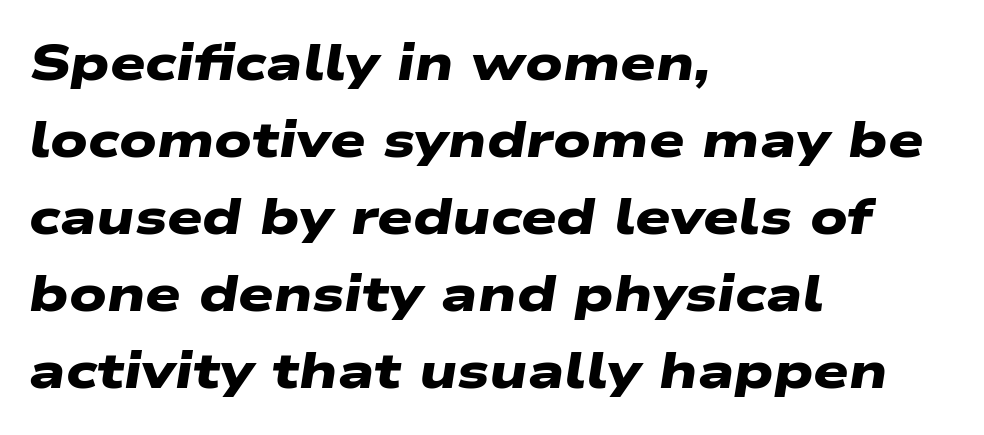
{"serif": "no", "bold": "yes", "weight": "heavy", "width": "wide", "stroke_contrast": "low", "x_height": "medium", "monospaced": "no", "underline": "no", "align": "left", "line_spacing": "normal", "line_spacing_ratio": 1.54, "letter_spacing": "normal", "letter_spacing_em": 0.0, "glyph_px": 50}
